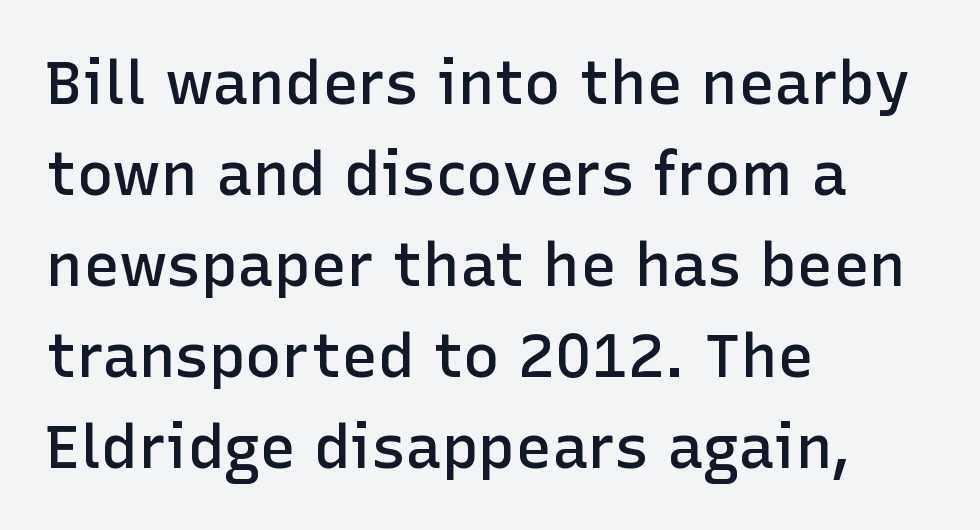
Q: Is the text bold? A: Semi-bold.
Q: Is the text italic (slanted)? A: No, it is upright.
Q: Is the typeface a serif or a sans-serif typeface? A: Sans-serif.
Q: Is the text underlined? A: No.
Q: How is the paragraph aligned? A: Left-aligned.
Q: Is the spacing between letters normal or unusually wide? A: Normal.
Q: Is the spacing between lines tight, normal or loose? A: Normal.
Q: Width (condensed, normal, or wide)? A: Normal.
Q: Stroke contrast? A: Low.
Q: x-height? A: Medium.
Q: Monospaced? A: No.
